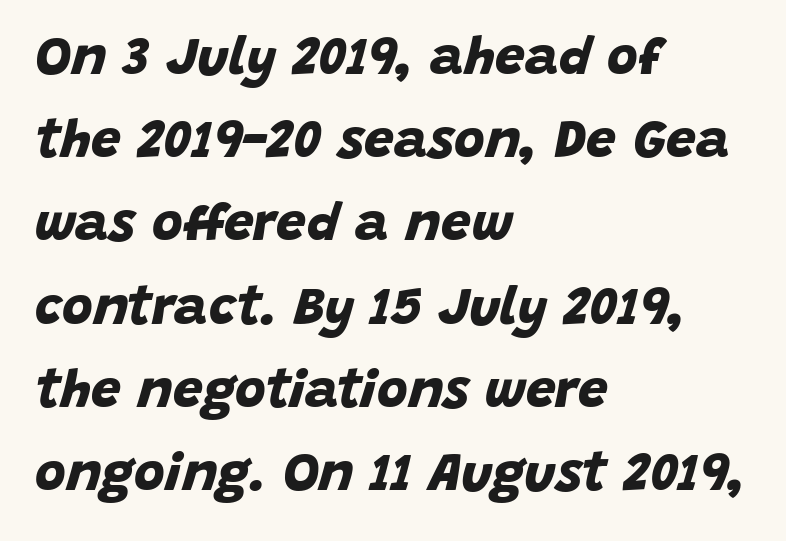
A typesetter would call this zero additional tracking. The typeface chosen for these lines omits serifs. Note the varied advance widths — an 'i' is clearly narrower than an 'm'. Heft: maximum for text — a bold.
